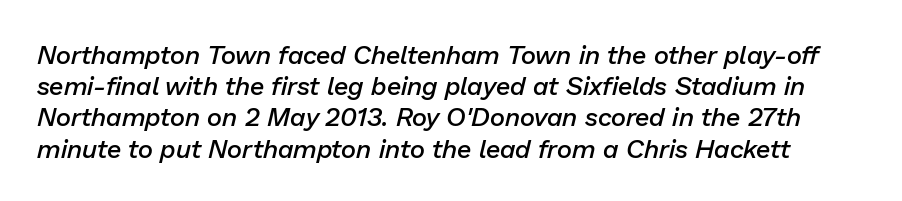
Q: Is the text bold? A: Semi-bold.
Q: Is the text italic (slanted)? A: Yes, it leans right by about 13 degrees.
Q: Is the text underlined? A: No.
Q: Is the spacing between letters normal or unusually wide? A: Normal.
